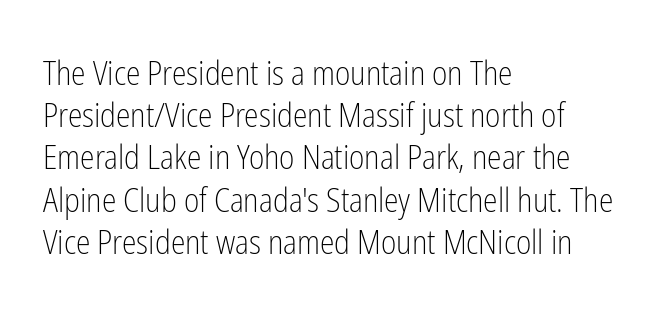
The image shows 33 px light, condensed sans-serif type, upright; set left-aligned, normal line spacing (1.28x), normal letter spacing, not underlined; low stroke contrast and a medium x-height.
